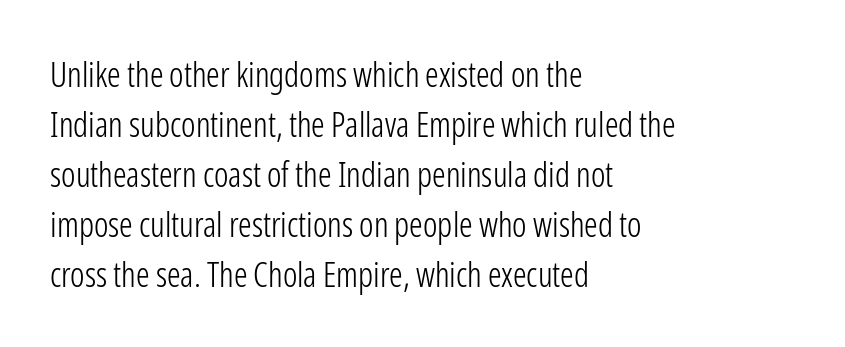
The image shows 34 px light, condensed sans-serif type, upright; set left-aligned, normal line spacing (1.47x), normal letter spacing, not underlined; low stroke contrast and a medium x-height.
